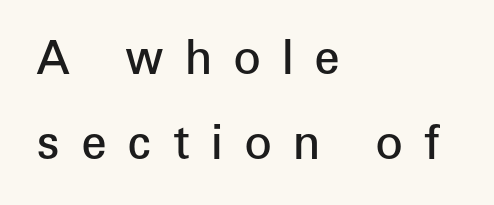
{"serif": "no", "italic": "no", "bold": "semi", "weight": "semibold", "width": "normal", "stroke_contrast": "low", "x_height": "medium", "monospaced": "no", "underline": "no", "align": "left", "line_spacing_ratio": 1.85, "letter_spacing": "wide", "letter_spacing_em": 0.45, "glyph_px": 46}
